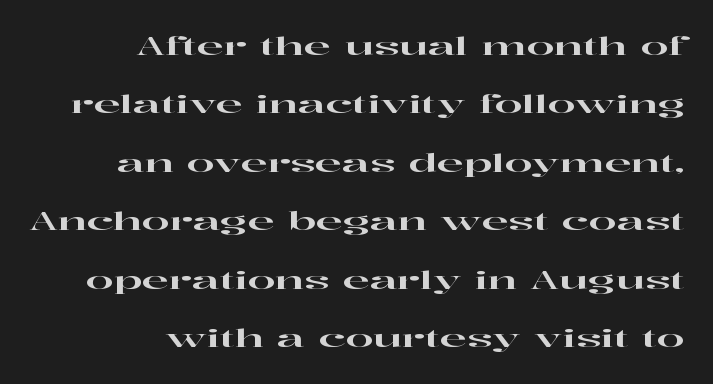
Standard letterfit; no display-style spreading of the glyphs. The paragraph shown leans on its right margin. The baseline area is clear. Characters remain perfectly vertical along every line. The space between consecutive lines is lavish.
